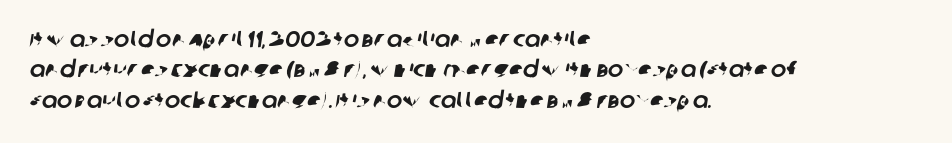
Q: Is the text underlined? A: No.
Q: How is the paragraph aligned? A: Left-aligned.
Q: Is the spacing between letters normal or unusually wide? A: Normal.
Q: Is the spacing between lines tight, normal or loose? A: Normal.
